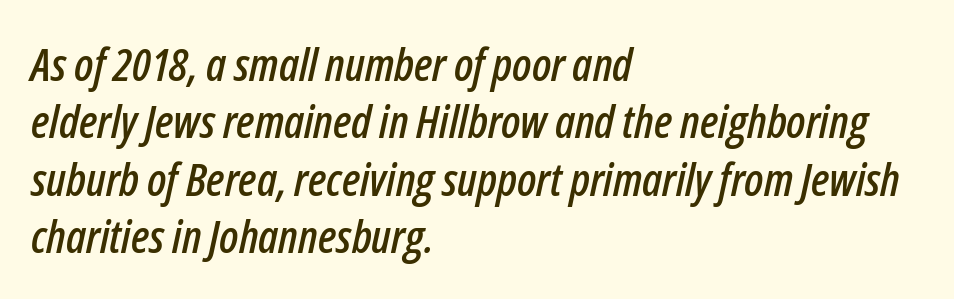
{"italic": "yes", "lean": "right", "slant_degrees": 12, "width": "condensed", "stroke_contrast": "low", "x_height": "medium", "monospaced": "no", "underline": "no", "align": "left", "line_spacing": "normal", "line_spacing_ratio": 1.25, "letter_spacing": "normal", "letter_spacing_em": 0.0, "glyph_px": 46}
